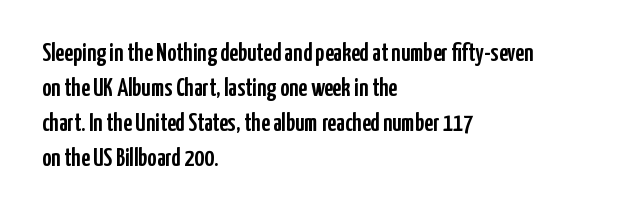
Q: Is the text italic (slanted)? A: No, it is upright.
Q: Is the text underlined? A: No.
Q: How is the paragraph aligned? A: Left-aligned.
Q: Is the spacing between letters normal or unusually wide? A: Normal.
Q: Is the spacing between lines tight, normal or loose? A: Normal.
